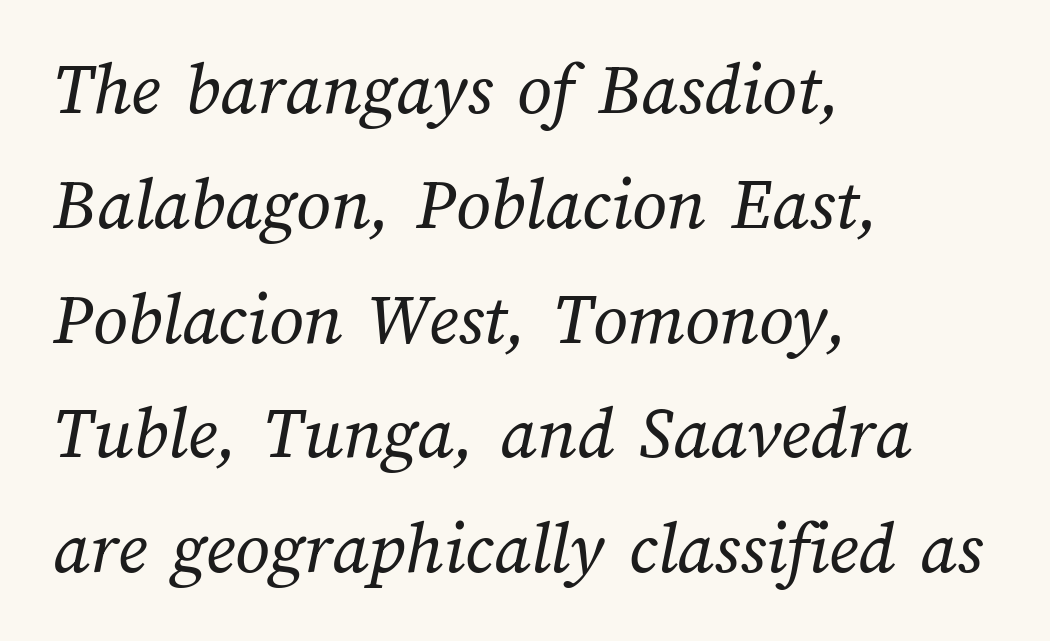
{"bold": "no", "weight": "regular", "width": "normal", "stroke_contrast": "medium", "x_height": "medium", "monospaced": "no", "underline": "no", "align": "left", "line_spacing": "normal", "line_spacing_ratio": 1.51, "letter_spacing": "normal", "letter_spacing_em": 0.0, "glyph_px": 76}
